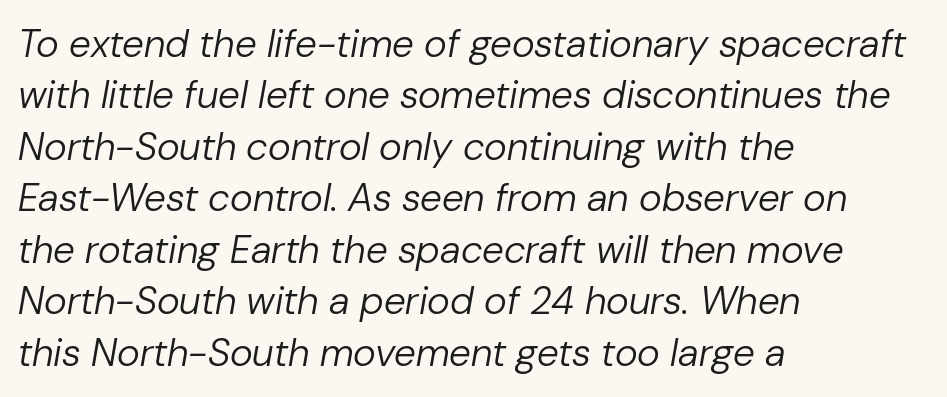
Line beginnings align vertically; line endings do not. Heft: none added — not bold. The passage shown leans; its letterforms are oblique. Each word holds together tightly as a unit, with standard inter-letter gaps.
